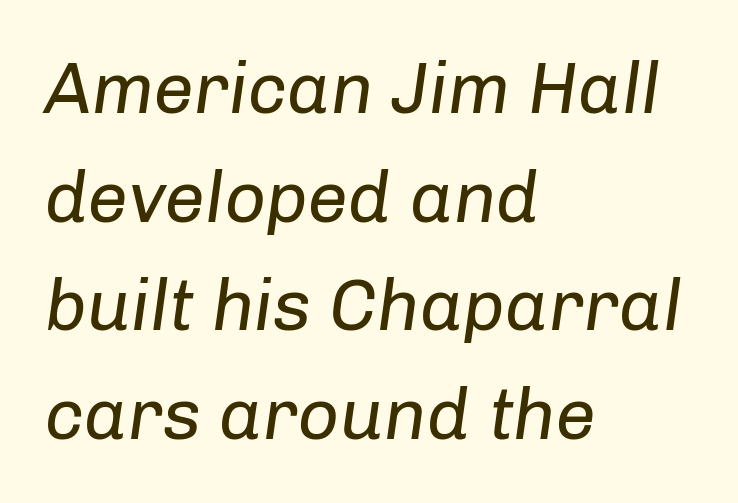
Every row of glyphs begins at an identical x-position on the left. The letters look calm and open, with moderate or lighter stems. The letterforms sit shoulder to shoulder at normal distance. Unmarked baselines from the first word to the last.
